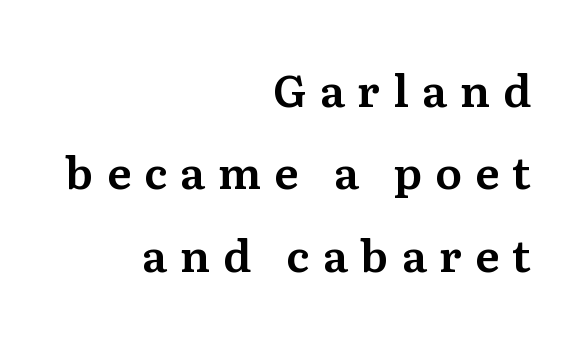
Q: Is the text italic (slanted)? A: No, it is upright.
Q: Is the typeface a serif or a sans-serif typeface? A: Serif.
Q: Is the text underlined? A: No.
Q: How is the paragraph aligned? A: Right-aligned.
Q: Is the spacing between letters normal or unusually wide? A: Unusually wide.
Q: Width (condensed, normal, or wide)? A: Normal.
Q: Stroke contrast? A: Medium.
Q: x-height? A: Medium.
Q: Monospaced? A: No.
